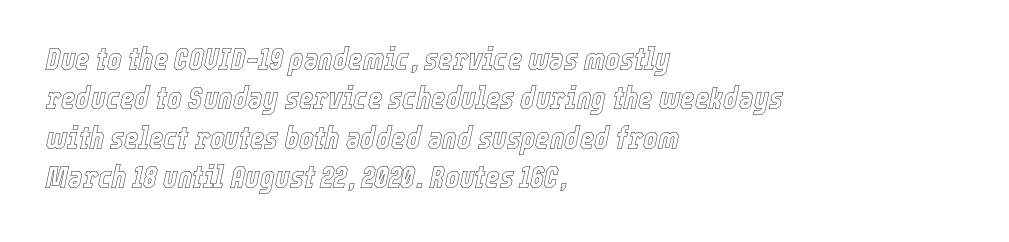
Posture: slanted. The rendering keeps characters at their native spacing. Clear beneath every line of the passage. Normally led — the rows are evenly, conventionally spaced.
